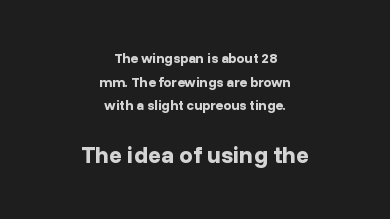
Q: Is the text bold? A: Yes.
Q: Is the text italic (slanted)? A: No, it is upright.
Q: Is the text underlined? A: No.
Q: How is the paragraph aligned? A: Centered.
Q: Is the spacing between letters normal or unusually wide? A: Normal.
Q: Is the spacing between lines tight, normal or loose? A: Normal.
Q: Which block of text is set in a larger size, the first (top) or the second (bottom)? A: The second (bottom) one.
